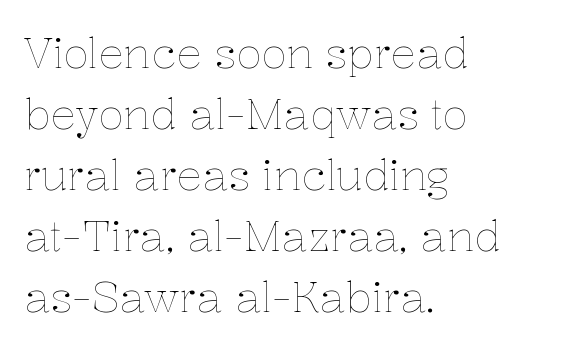
{"italic": "no", "bold": "no", "weight": "thin", "width": "normal", "stroke_contrast": "low", "x_height": "medium", "monospaced": "no", "underline": "no", "align": "left", "line_spacing": "normal", "line_spacing_ratio": 1.45, "letter_spacing": "normal", "letter_spacing_em": 0.0, "glyph_px": 42}
